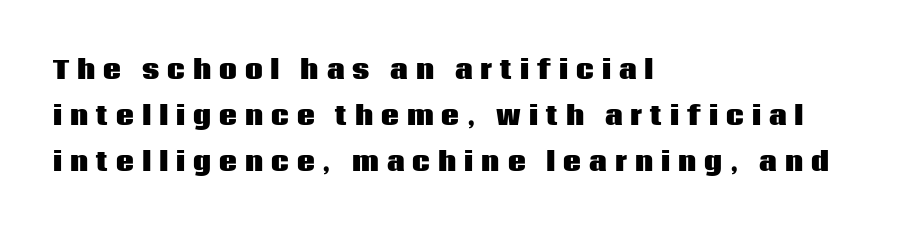
{"italic": "no", "bold": "yes", "underline": "no", "align": "left", "line_spacing_ratio": 1.84, "letter_spacing": "wide", "letter_spacing_em": 0.32, "glyph_px": 25}
